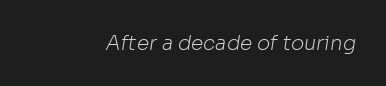
Q: Is the text bold? A: No.
Q: Is the text underlined? A: No.
Q: Is the spacing between letters normal or unusually wide? A: Normal.
